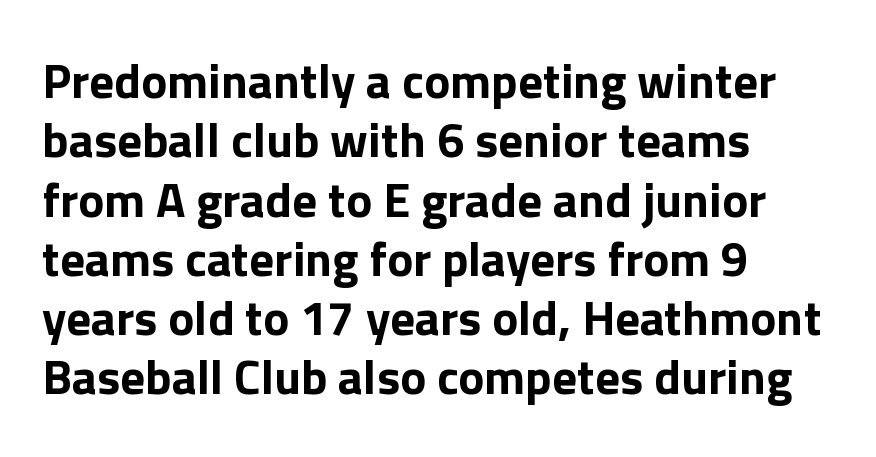
The foot of each line stays bare and open. In terms of letterform style, serifs are entirely absent. The line texture is even and compact thanks to regular tracking. Vertical strokes here are truly vertical. Does the copy run flush right? No — it runs flush left. Here the designer chose a conventional face with non-uniform glyph widths.
